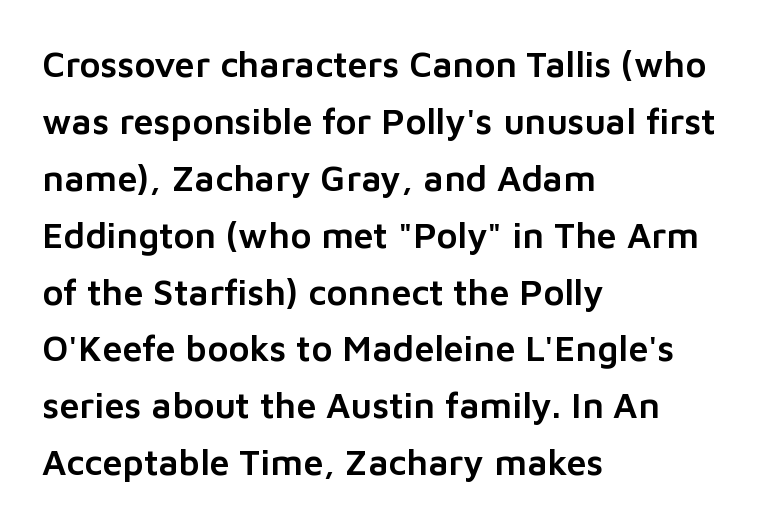
{"serif": "no", "italic": "no", "width": "normal", "stroke_contrast": "low", "x_height": "medium", "monospaced": "no", "underline": "no", "align": "left", "line_spacing": "normal", "line_spacing_ratio": 1.58, "letter_spacing": "normal", "letter_spacing_em": 0.0, "glyph_px": 36}
